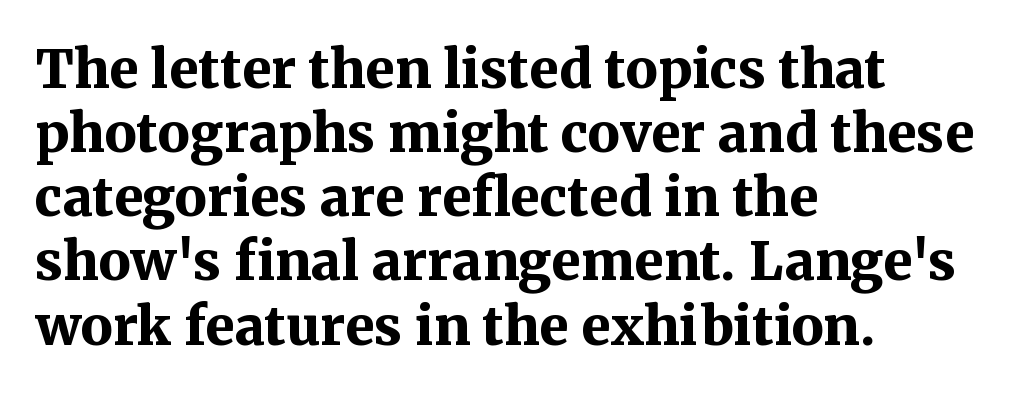
{"serif": "yes", "italic": "no", "bold": "yes", "weight": "bold", "width": "normal", "stroke_contrast": "medium", "x_height": "medium", "monospaced": "no", "underline": "no", "align": "left", "line_spacing_ratio": 1.21, "letter_spacing": "normal", "letter_spacing_em": 0.0, "glyph_px": 53}
